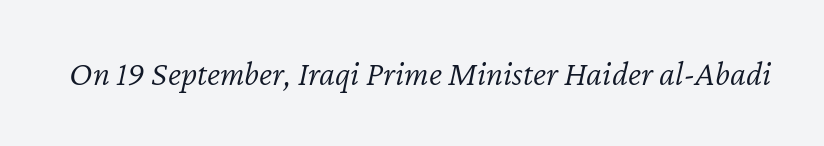
{"italic": "yes", "lean": "right", "slant_degrees": 12, "bold": "no", "weight": "light", "width": "normal", "stroke_contrast": "low", "x_height": "medium", "monospaced": "no", "underline": "no", "letter_spacing": "normal", "letter_spacing_em": 0.0, "glyph_px": 35}
